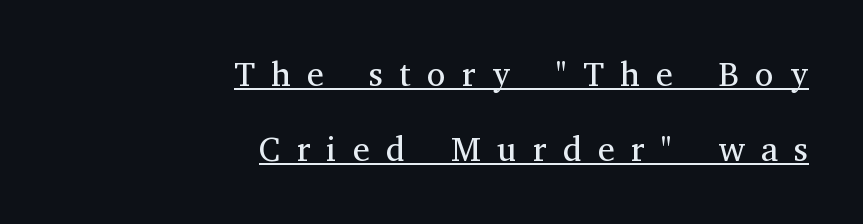
Q: Is the text bold? A: No.
Q: Is the text italic (slanted)? A: No, it is upright.
Q: Is the typeface a serif or a sans-serif typeface? A: Serif.
Q: Is the text underlined? A: Yes.
Q: How is the paragraph aligned? A: Right-aligned.
Q: Is the spacing between letters normal or unusually wide? A: Unusually wide.
Q: Is the spacing between lines tight, normal or loose? A: Loose.
Q: Width (condensed, normal, or wide)? A: Normal.
Q: Stroke contrast? A: Medium.
Q: x-height? A: Medium.
Q: Monospaced? A: No.
